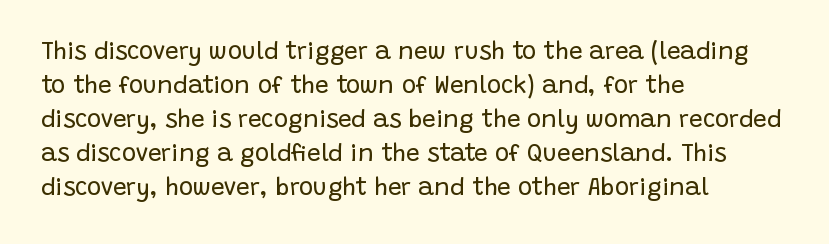
Just letters on the line, the space beneath them empty. The lines sit at an ordinary, default distance from one another. Reading down the block, your eye returns to a fixed left position each line. Think standard paragraph weight, or any step lighter than that.
